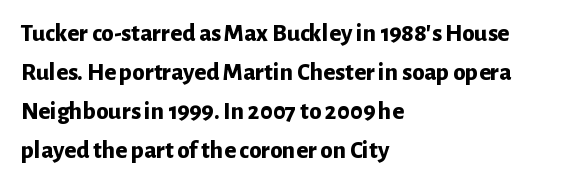
The image shows 25 px bold type, upright; set left-aligned, normal line spacing (1.56x), normal letter spacing, not underlined.
